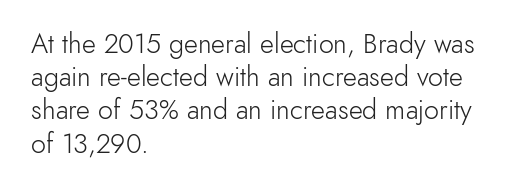
The zone under the glyphs is completely vacant. The passage is arranged the way most books set body copy — flush left. The type sits square on the baseline with zero lean. Weight: in the light-to-regular range. In terms of letterspacing, this is plain default setting.
